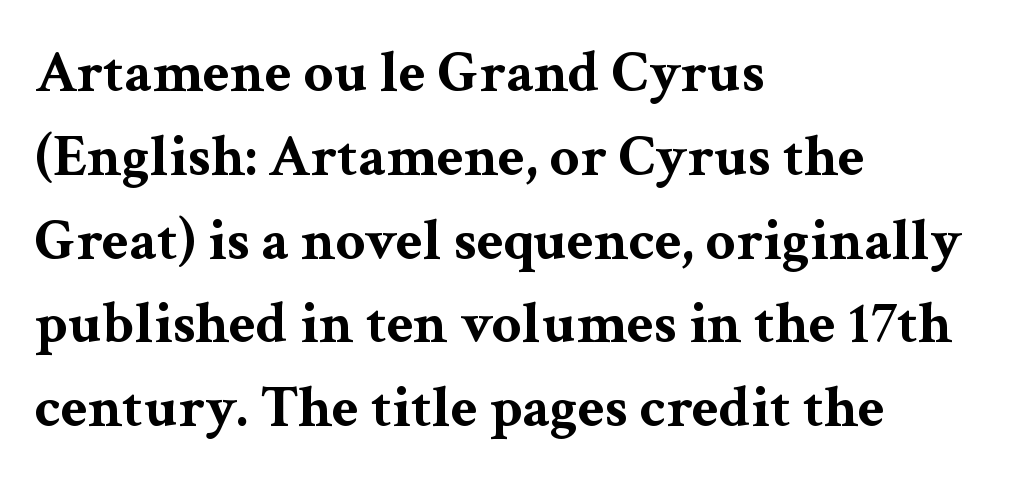
A bare baseline throughout the passage. The face used here is rendered with its standard letterfit. Reading down the block, your eye returns to a fixed left position each line. Small tapered or slab feet sit at the stroke ends, so this counts as serif. Unlike italic type, these characters show no tilt at all. In terms of leading, this rendering sits right in the middle.
